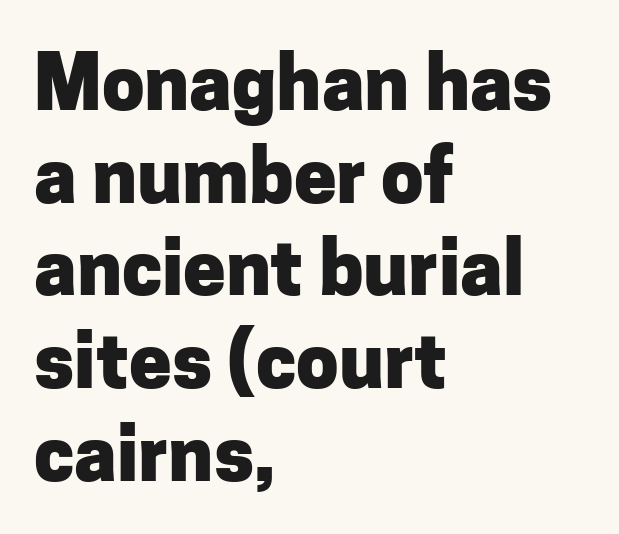
This is heavy type, rendered in bold. You could not count columns in this text — the font is proportionally spaced. Every character sits straight up, as roman type does. Regarding serifs, this sample does without them. The words here are not underlined.
